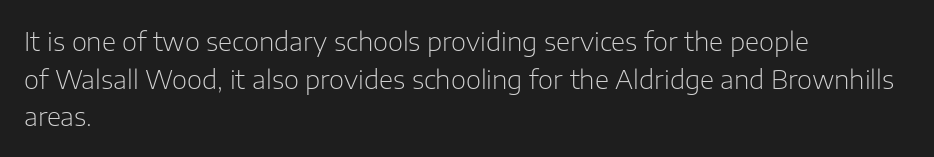
The image shows 26 px text type, upright; set left-aligned, normal line spacing (1.45x), normal letter spacing, not underlined.
